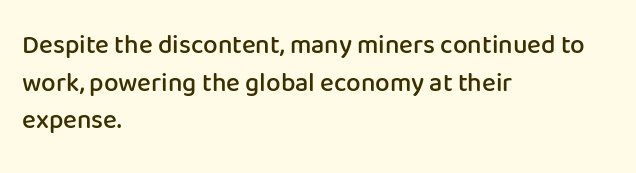
{"italic": "no", "bold": "semi", "underline": "no", "align": "left", "line_spacing": "normal", "line_spacing_ratio": 1.45, "letter_spacing": "normal", "letter_spacing_em": 0.0, "glyph_px": 26}
